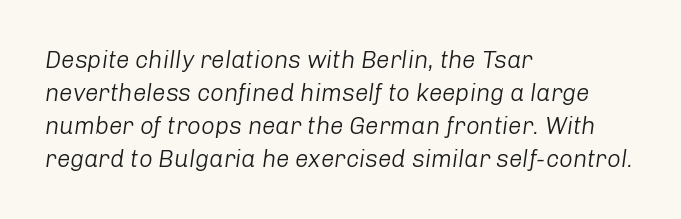
{"italic": "yes", "lean": "right", "slant_degrees": 8, "bold": "no", "underline": "no", "align": "left", "line_spacing": "normal", "line_spacing_ratio": 1.38, "letter_spacing": "normal", "letter_spacing_em": 0.0, "glyph_px": 24}
